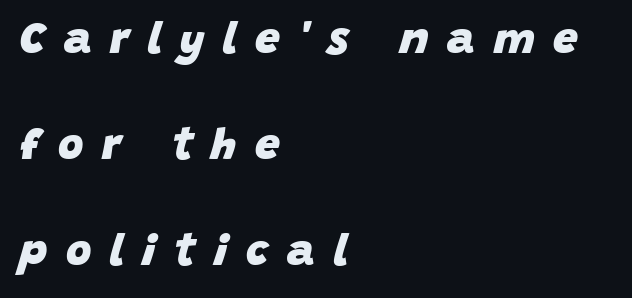
Q: Is the text bold? A: Yes.
Q: Is the text italic (slanted)? A: Yes, it leans right by about 15 degrees.
Q: Is the text underlined? A: No.
Q: How is the paragraph aligned? A: Left-aligned.
Q: Is the spacing between letters normal or unusually wide? A: Unusually wide.
Q: Is the spacing between lines tight, normal or loose? A: Loose.
Q: Width (condensed, normal, or wide)? A: Normal.
Q: Stroke contrast? A: Low.
Q: x-height? A: Large.
Q: Monospaced? A: No.
